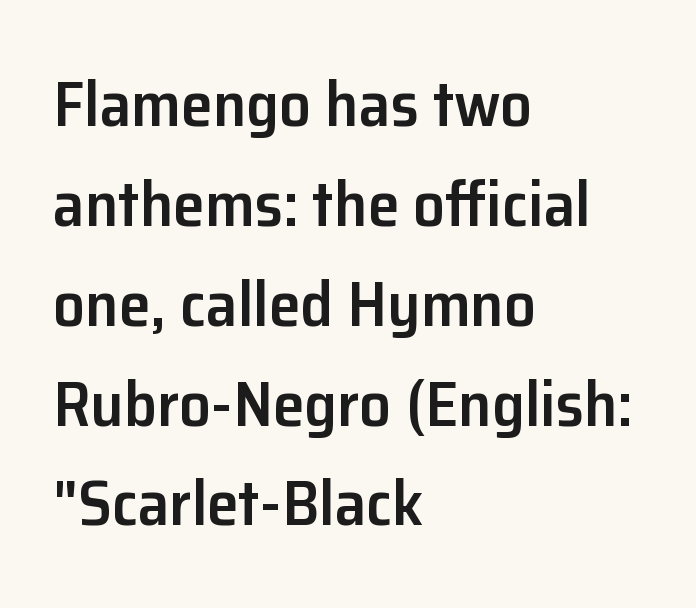
Q: Is the text bold? A: Semi-bold.
Q: Is the text italic (slanted)? A: No, it is upright.
Q: Is the typeface a serif or a sans-serif typeface? A: Sans-serif.
Q: Is the text underlined? A: No.
Q: How is the paragraph aligned? A: Left-aligned.
Q: Is the spacing between letters normal or unusually wide? A: Normal.
Q: Is the spacing between lines tight, normal or loose? A: Normal.
Q: Width (condensed, normal, or wide)? A: Normal.
Q: Stroke contrast? A: Low.
Q: x-height? A: Medium.
Q: Monospaced? A: No.
